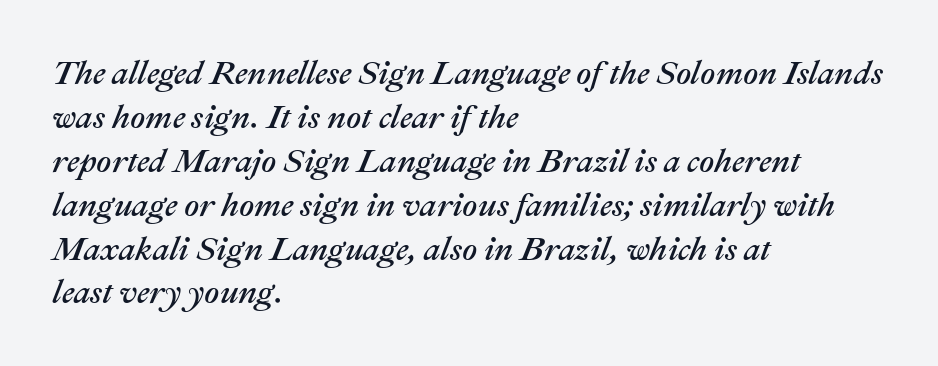
The image shows 33 px text type, italic (leaning right); set left-aligned, normal line spacing (1.33x), normal letter spacing, not underlined; medium stroke contrast and a medium x-height.
